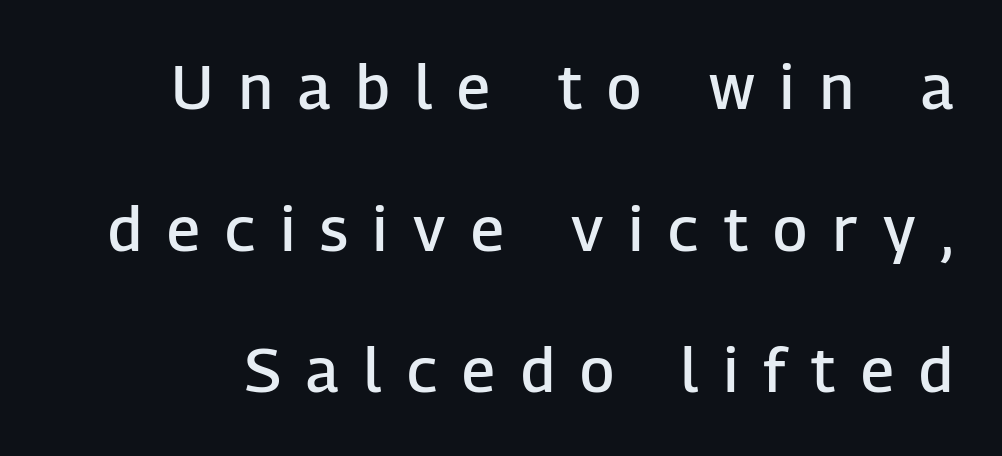
Varying glyph widths throughout — classic text-font behaviour. In terms of letterform style, serifs are entirely absent. The tracking reads as deliberately expanded to a designer's eye. A typesetter would mark this as roman, not italic. This is moderately heavy type, rendered in semibold.
